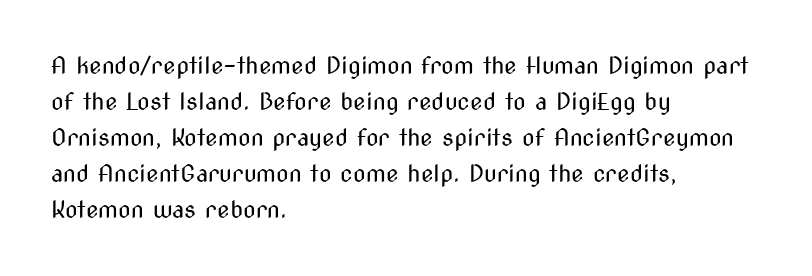
The image shows 23 px text type, upright; set left-aligned, normal line spacing (1.57x), normal letter spacing, not underlined.
